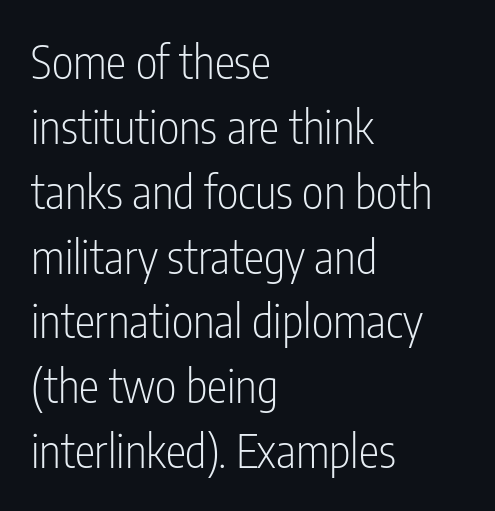
The image shows 46 px light, condensed sans-serif type, upright; set left-aligned, normal line spacing (1.41x), normal letter spacing, not underlined; low stroke contrast and a medium x-height.
